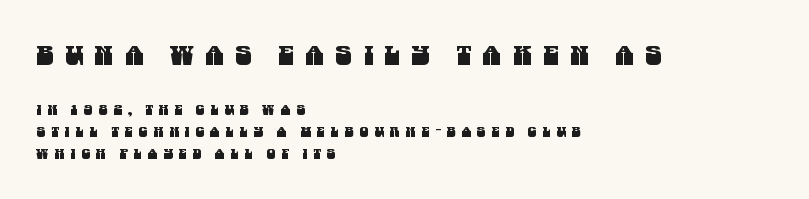
The image shows 27 px text type; set left-aligned, normal line spacing (1.57x), unusually wide letter spacing (+0.42 em), not underlined; the first (top) block is 1.93x larger.
